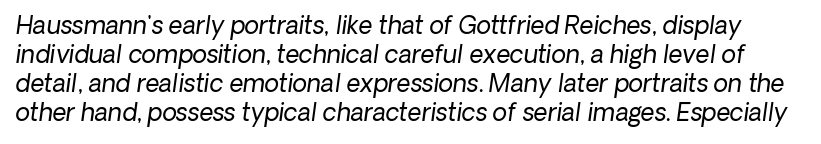
The image shows 24 px text type, italic (leaning right); set line spacing 1.21x, normal letter spacing, not underlined.
